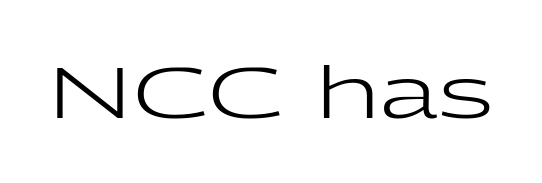
In terms of letterform style, serifs are entirely absent. The gap between lines stays unmarked. Every stem runs plumb, perpendicular to the baseline. Caption: standard tracking, unaltered. Heaviness? Minimal to ordinary, like unemphasized prose. These lines are rendered in a variable-pitch font.
